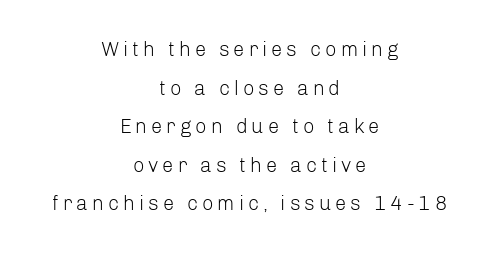
Q: Is the text bold? A: No.
Q: Is the text italic (slanted)? A: No, it is upright.
Q: Is the text underlined? A: No.
Q: How is the paragraph aligned? A: Centered.
Q: Is the spacing between letters normal or unusually wide? A: Unusually wide.
Q: Is the spacing between lines tight, normal or loose? A: Loose.
